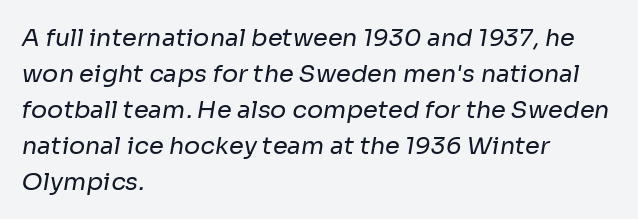
Q: Is the text bold? A: No.
Q: Is the text underlined? A: No.
Q: How is the paragraph aligned? A: Left-aligned.
Q: Is the spacing between letters normal or unusually wide? A: Normal.
Q: Is the spacing between lines tight, normal or loose? A: Normal.
